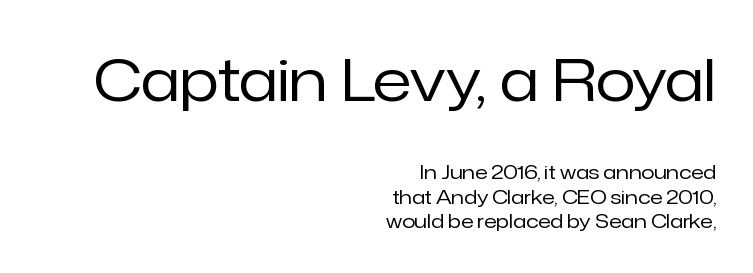
Q: Is the text bold? A: No.
Q: Is the text italic (slanted)? A: No, it is upright.
Q: Is the typeface a serif or a sans-serif typeface? A: Sans-serif.
Q: Is the text underlined? A: No.
Q: How is the paragraph aligned? A: Right-aligned.
Q: Is the spacing between letters normal or unusually wide? A: Normal.
Q: Is the spacing between lines tight, normal or loose? A: Normal.
Q: Which block of text is set in a larger size, the first (top) or the second (bottom)? A: The first (top) one.
Q: Width (condensed, normal, or wide)? A: Normal.
Q: Stroke contrast? A: Low.
Q: x-height? A: Medium.
Q: Monospaced? A: No.
